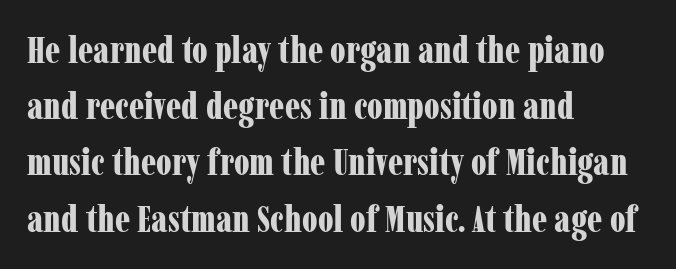
{"serif": "yes", "italic": "no", "bold": "yes", "weight": "bold", "width": "condensed", "stroke_contrast": "low", "x_height": "medium", "monospaced": "no", "underline": "no", "align": "left", "line_spacing": "normal", "line_spacing_ratio": 1.52, "letter_spacing": "normal", "letter_spacing_em": 0.0, "glyph_px": 37}
